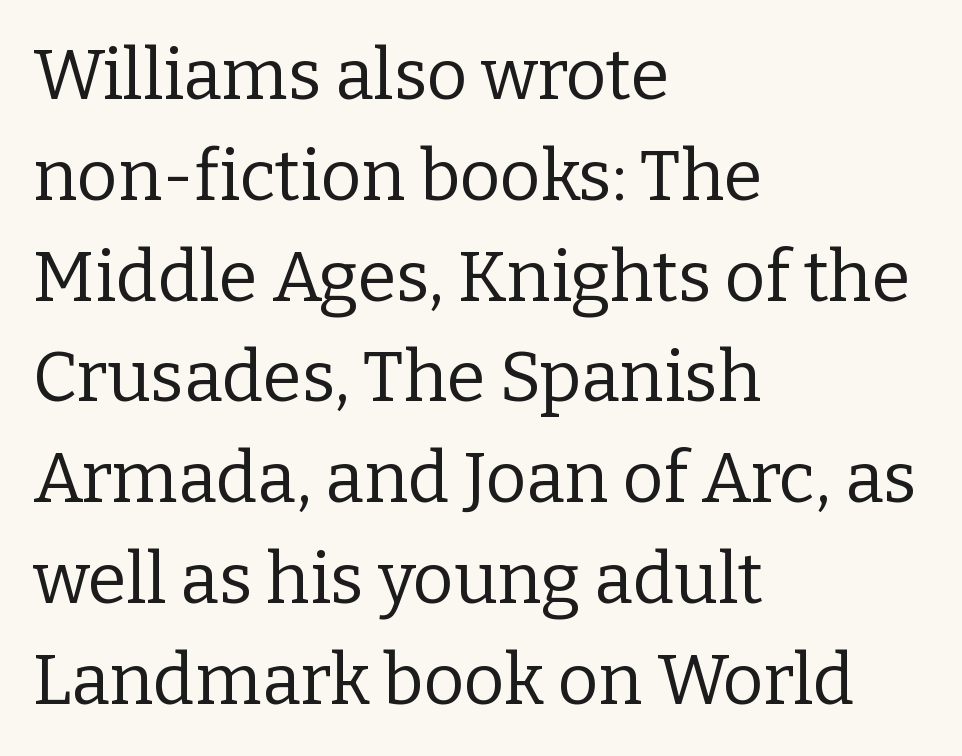
Q: Is the text bold? A: No.
Q: Is the text italic (slanted)? A: No, it is upright.
Q: Is the typeface a serif or a sans-serif typeface? A: Serif.
Q: Is the text underlined? A: No.
Q: How is the paragraph aligned? A: Left-aligned.
Q: Is the spacing between letters normal or unusually wide? A: Normal.
Q: Is the spacing between lines tight, normal or loose? A: Normal.
Q: Width (condensed, normal, or wide)? A: Normal.
Q: Stroke contrast? A: Low.
Q: x-height? A: Medium.
Q: Monospaced? A: No.
